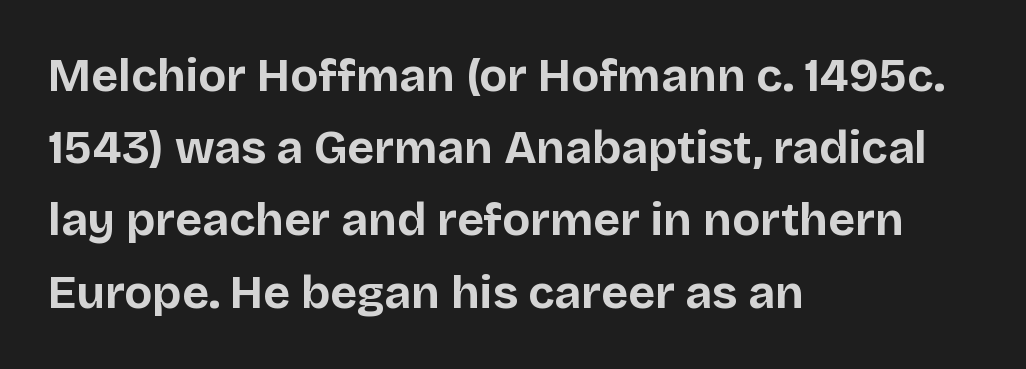
Character widths vary here, with narrow letters taking less room than wide ones. Notice how the stems are strictly vertical — no italics here. The face used here has the dense, thick strokes of a bold. The paragraph shown leans on its left margin. No feet cap the strokes, marking this as sans-serif type.
